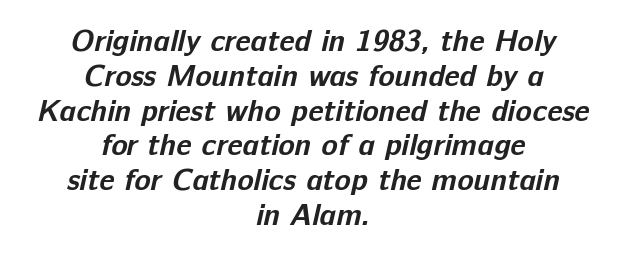
Are there feet on the stems? There aren't — it's a sans. Inter-character spacing is left at the font's built-in metrics. Think of a printed novel: that variable character pitch is what you see here. On the weight axis this lands at bold, roughly 700. Where is the straight margin? There isn't one; the lines are centered. A bare baseline throughout the passage.
